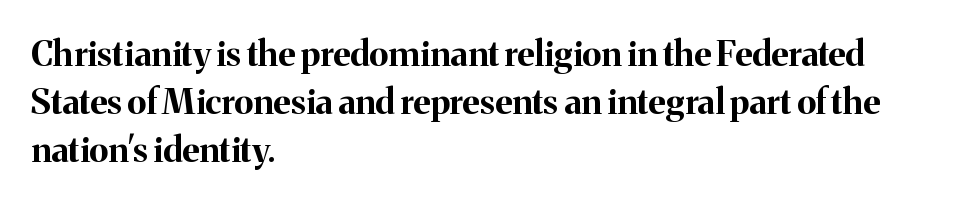
The image shows 35 px bold serif type, upright; set left-aligned, normal line spacing (1.37x), normal letter spacing, not underlined; medium stroke contrast and a medium x-height.
